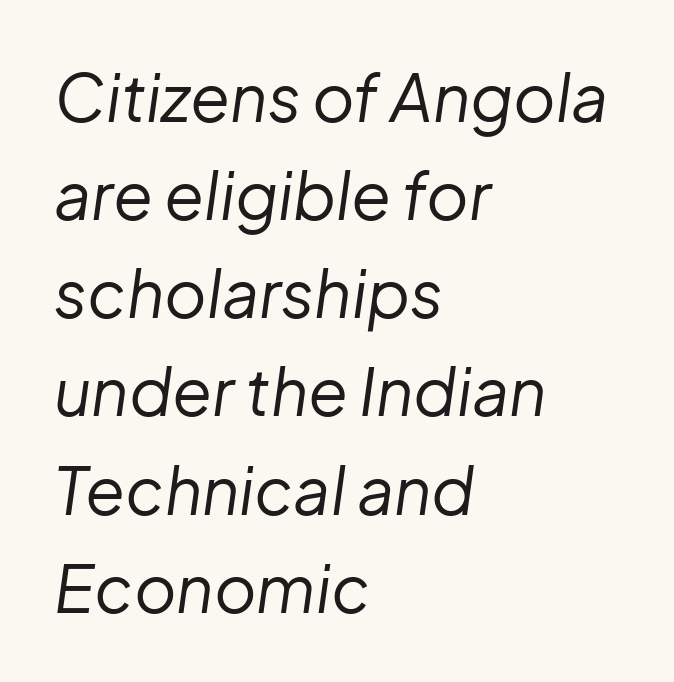
Does the leading feel generous? No, just average. Each letter keeps its own natural width here, so spacing adapts to shape. Bare-footed words on every line. Think standard paragraph weight, or any step lighter than that. Italic: yes, the glyphs are oblique.
